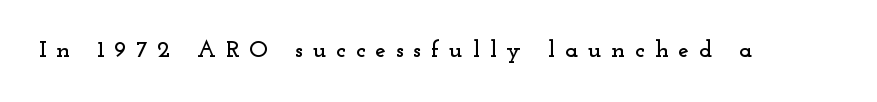
Q: Is the text italic (slanted)? A: No, it is upright.
Q: Is the text underlined? A: No.
Q: Is the spacing between letters normal or unusually wide? A: Unusually wide.
